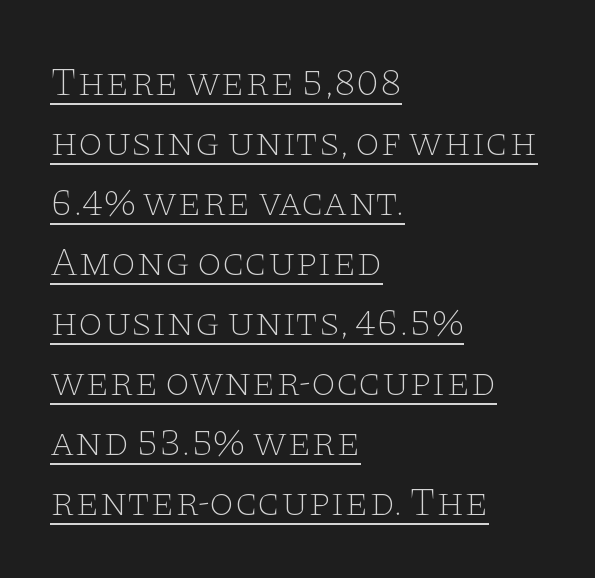
{"serif": "yes", "italic": "no", "bold": "no", "weight": "thin", "width": "wide", "stroke_contrast": "low", "x_height": "large", "monospaced": "no", "underline": "yes", "align": "left", "line_spacing": "normal", "line_spacing_ratio": 1.5, "letter_spacing": "normal", "letter_spacing_em": 0.0, "glyph_px": 40}
